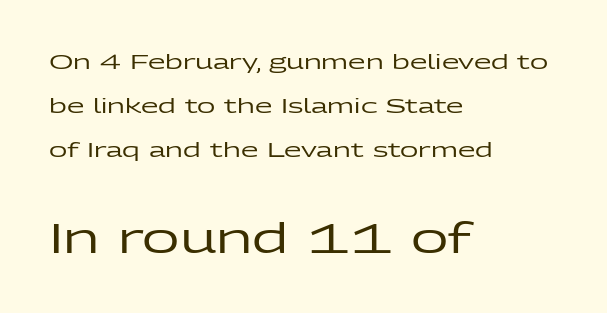
The image shows 41 px wide sans-serif type, upright; set left-aligned, loose line spacing (2.19x), normal letter spacing, not underlined; the second (bottom) block is 2.05x larger; low stroke contrast and a medium x-height.
